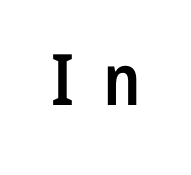
Style check: upright. The passage shown is typed in a proportional face where columns would drift. Inter-character spacing is expanded well beyond the font's built-in metrics. This sample uses a sans-serif face. Stems and bowls a touch heavier than normal — semibold.
